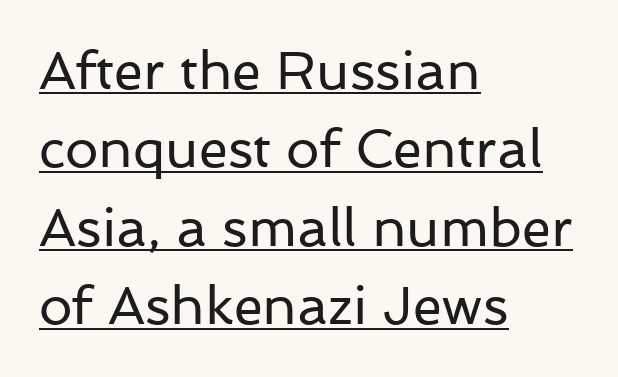
Q: Is the text bold? A: No.
Q: Is the text italic (slanted)? A: No, it is upright.
Q: Is the typeface a serif or a sans-serif typeface? A: Sans-serif.
Q: Is the text underlined? A: Yes.
Q: How is the paragraph aligned? A: Left-aligned.
Q: Is the spacing between letters normal or unusually wide? A: Normal.
Q: Is the spacing between lines tight, normal or loose? A: Normal.
Q: Width (condensed, normal, or wide)? A: Normal.
Q: Stroke contrast? A: Low.
Q: x-height? A: Medium.
Q: Monospaced? A: No.
